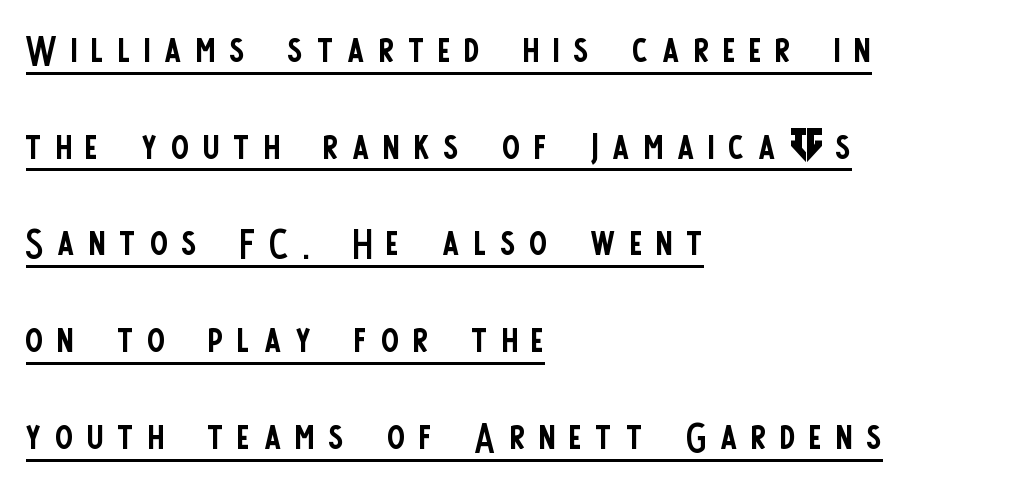
These lines are rendered in a variable-pitch font. The passage shown has open, widely tracked lettering throughout. A student would call this left alignment; a typographer would say flush left, rag right. Are there feet on the stems? There aren't — it's a sans. The words here are underlined. If you drew a line through each stem, it would be perfectly vertical.
